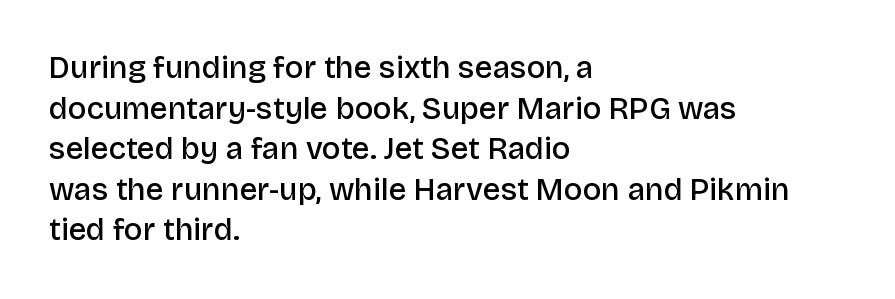
The image shows 31 px semibold sans-serif type, upright; set left-aligned, normal line spacing (1.31x), normal letter spacing, not underlined; low stroke contrast and a large x-height.
